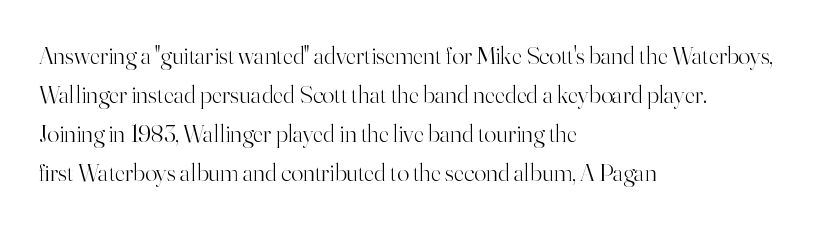
{"italic": "no", "bold": "no", "underline": "no", "align": "left", "line_spacing": "normal", "line_spacing_ratio": 1.56, "letter_spacing": "normal", "letter_spacing_em": 0.0, "glyph_px": 25}
